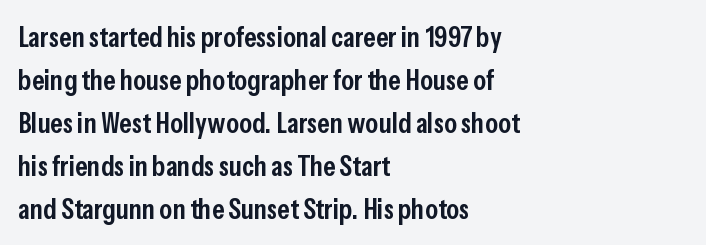
Q: Is the text bold? A: Semi-bold.
Q: Is the text italic (slanted)? A: No, it is upright.
Q: Is the typeface a serif or a sans-serif typeface? A: Sans-serif.
Q: Is the text underlined? A: No.
Q: How is the paragraph aligned? A: Left-aligned.
Q: Is the spacing between letters normal or unusually wide? A: Normal.
Q: Is the spacing between lines tight, normal or loose? A: Normal.
Q: Width (condensed, normal, or wide)? A: Condensed.
Q: Stroke contrast? A: Low.
Q: x-height? A: Medium.
Q: Monospaced? A: No.
